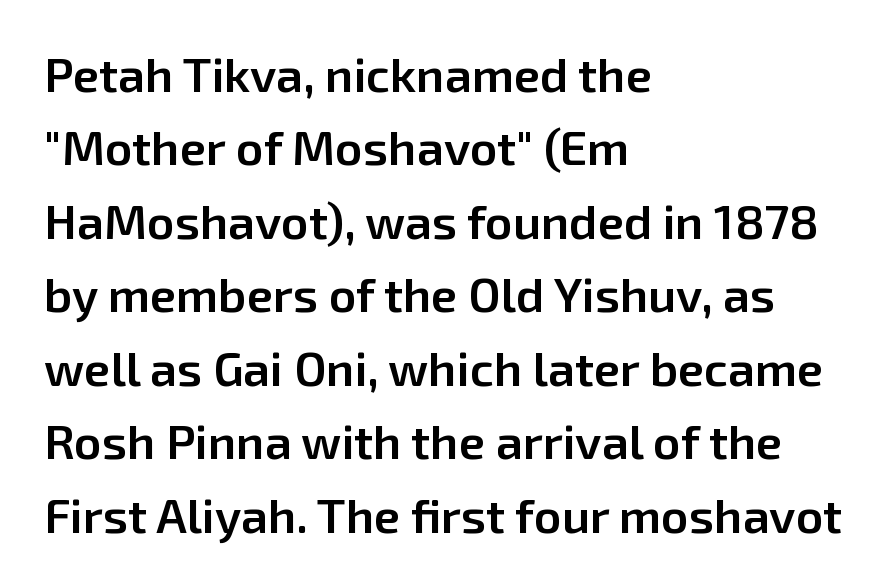
{"serif": "no", "italic": "no", "bold": "semi", "weight": "semibold", "width": "normal", "stroke_contrast": "low", "x_height": "medium", "monospaced": "no", "underline": "no", "align": "left", "line_spacing": "normal", "line_spacing_ratio": 1.53, "letter_spacing": "normal", "letter_spacing_em": 0.0, "glyph_px": 48}
